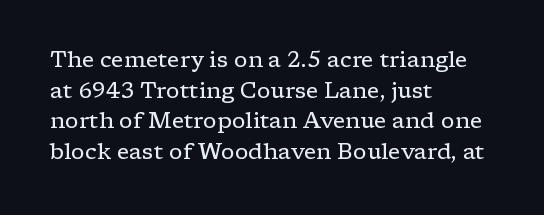
{"italic": "no", "bold": "no", "underline": "no", "align": "left", "line_spacing": "normal", "line_spacing_ratio": 1.39, "letter_spacing": "normal", "letter_spacing_em": 0.0, "glyph_px": 22}
